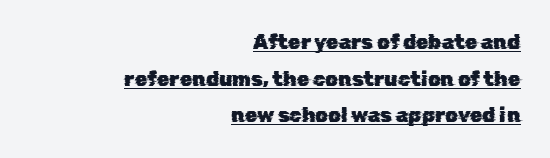
Q: Is the text underlined? A: Yes.
Q: How is the paragraph aligned? A: Right-aligned.
Q: Is the spacing between letters normal or unusually wide? A: Normal.
